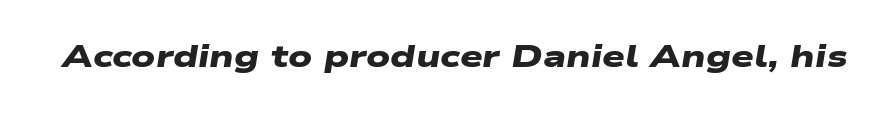
Q: Is the text bold? A: Yes.
Q: Is the typeface a serif or a sans-serif typeface? A: Sans-serif.
Q: Is the text underlined? A: No.
Q: Is the spacing between letters normal or unusually wide? A: Normal.
Q: Width (condensed, normal, or wide)? A: Wide.
Q: Stroke contrast? A: Low.
Q: x-height? A: Medium.
Q: Monospaced? A: No.
